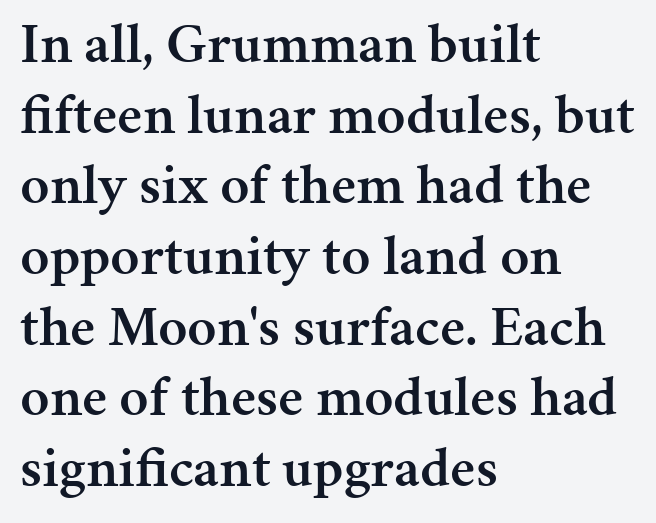
{"serif": "yes", "italic": "no", "bold": "semi", "weight": "semibold", "width": "normal", "stroke_contrast": "medium", "x_height": "medium", "monospaced": "no", "underline": "no", "align": "left", "line_spacing_ratio": 1.24, "letter_spacing": "normal", "letter_spacing_em": 0.0, "glyph_px": 57}
